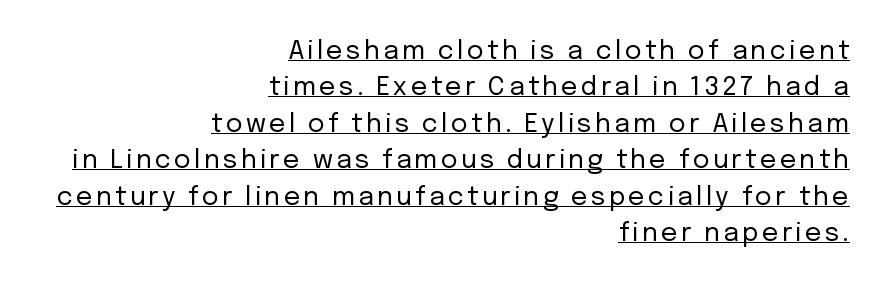
Q: Is the text bold? A: No.
Q: Is the text italic (slanted)? A: No, it is upright.
Q: Is the text underlined? A: Yes.
Q: How is the paragraph aligned? A: Right-aligned.
Q: Is the spacing between lines tight, normal or loose? A: Normal.
